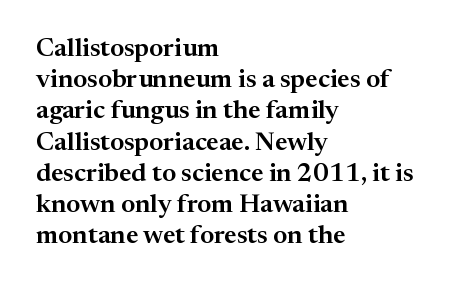
The image shows 26 px text type, upright; set left-aligned, line spacing 1.2x, normal letter spacing, not underlined.
